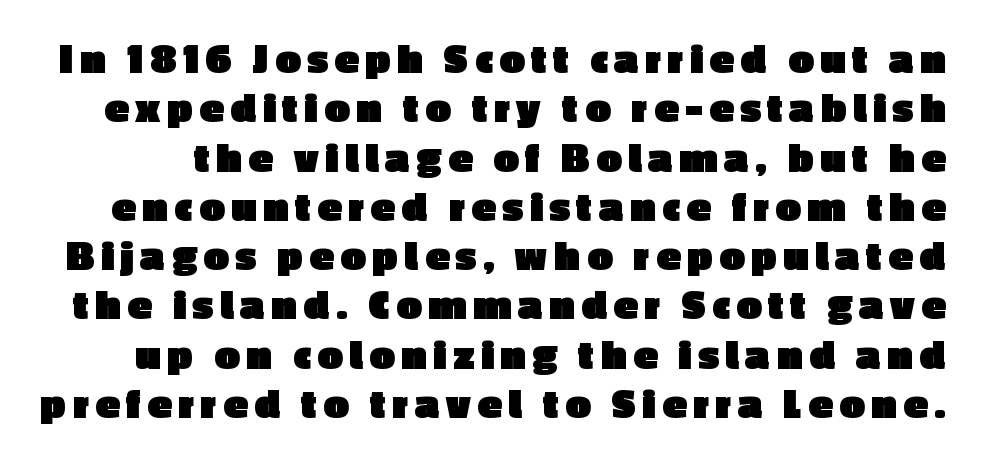
The image shows 44 px heavy sans-serif type, upright; set tight line spacing (1.12x), not underlined; a medium x-height.
